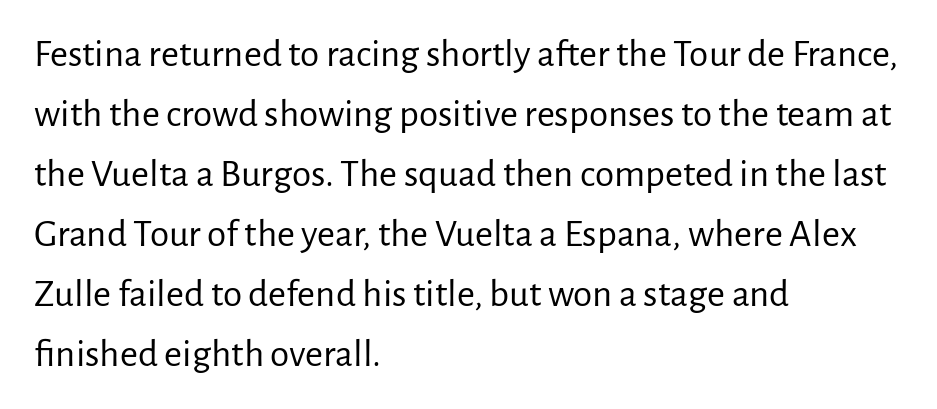
{"serif": "no", "italic": "no", "bold": "no", "weight": "regular", "width": "normal", "stroke_contrast": "low", "x_height": "medium", "monospaced": "no", "underline": "no", "align": "left", "line_spacing": "normal", "line_spacing_ratio": 1.54, "letter_spacing": "normal", "letter_spacing_em": 0.0, "glyph_px": 39}
